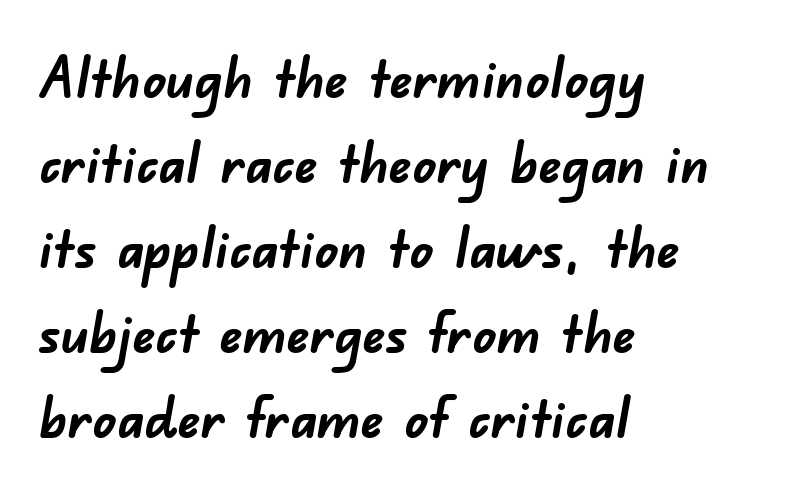
The image shows 57 px semibold sans-serif type; set left-aligned, normal line spacing (1.49x), normal letter spacing, not underlined; low stroke contrast and a small x-height.
